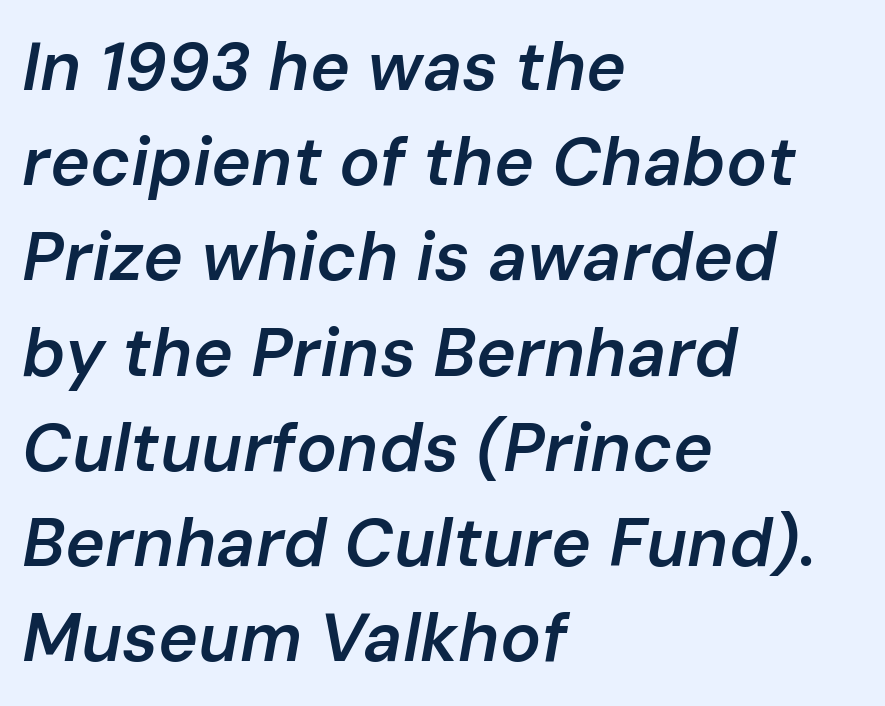
The image shows 68 px semibold type, italic (leaning right); set left-aligned, normal line spacing (1.4x), normal letter spacing, not underlined; low stroke contrast and a medium x-height.
